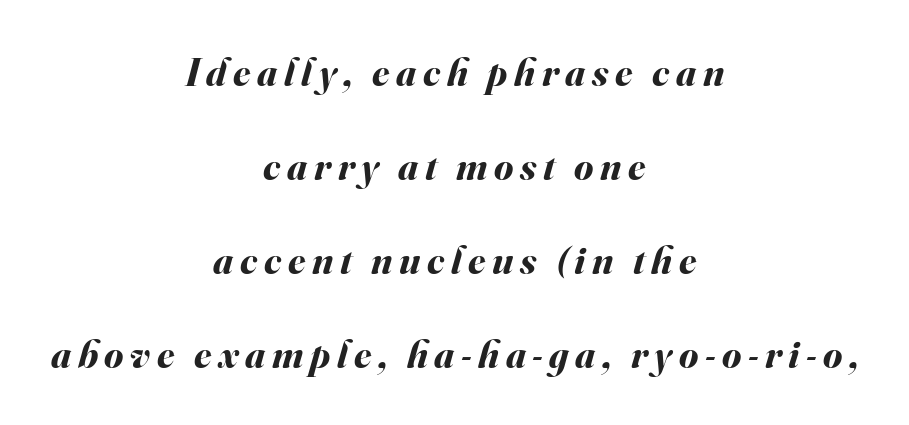
The image shows 39 px bold type, italic (leaning right); set centered, loose line spacing (2.41x), not underlined; medium stroke contrast and a small x-height.
